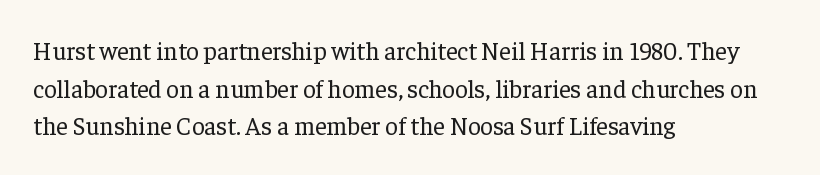
The face used here is rendered with its standard letterfit. Just letters on the line, the space beneath them empty. Caption: face not bold, strokes unweighted. Line spacing here is normal.
